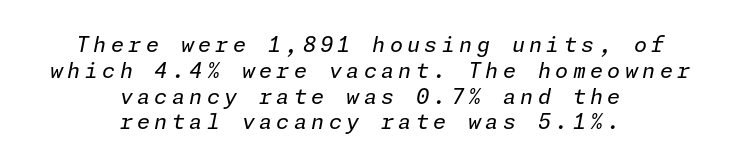
Each word looks stretched out because of the extra space between its letters. Style check: oblique. Where is the straight margin? There isn't one; the lines are centered. Counters stay open thanks to moderate or lighter strokes. Rule under the text: the space is simply empty.
